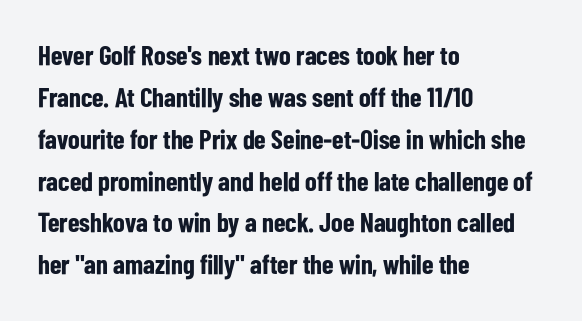
Q: Is the text bold? A: Yes.
Q: Is the text italic (slanted)? A: No, it is upright.
Q: Is the text underlined? A: No.
Q: How is the paragraph aligned? A: Left-aligned.
Q: Is the spacing between letters normal or unusually wide? A: Normal.
Q: Is the spacing between lines tight, normal or loose? A: Normal.
